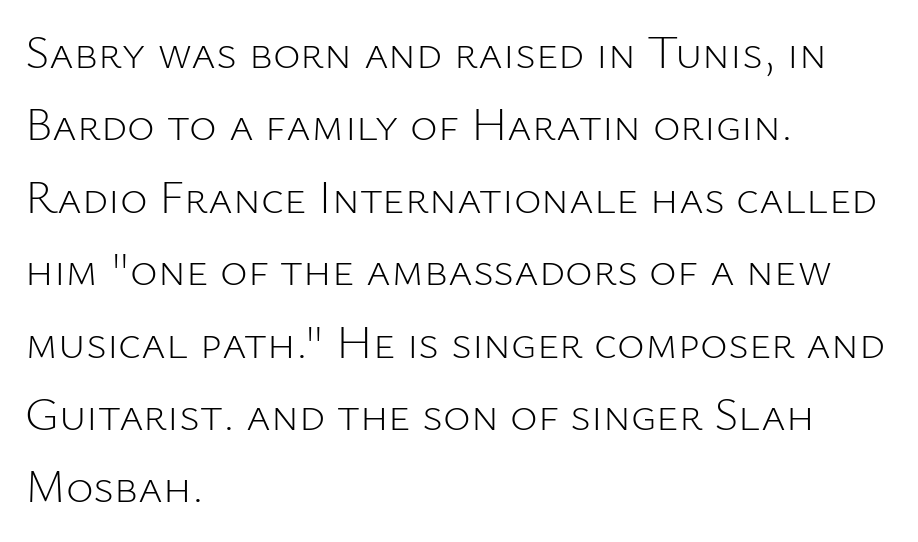
Q: Is the text bold? A: No.
Q: Is the text italic (slanted)? A: No, it is upright.
Q: Is the typeface a serif or a sans-serif typeface? A: Sans-serif.
Q: Is the text underlined? A: No.
Q: How is the paragraph aligned? A: Left-aligned.
Q: Is the spacing between letters normal or unusually wide? A: Normal.
Q: Is the spacing between lines tight, normal or loose? A: Normal.
Q: Width (condensed, normal, or wide)? A: Normal.
Q: Stroke contrast? A: Low.
Q: x-height? A: Medium.
Q: Monospaced? A: No.
